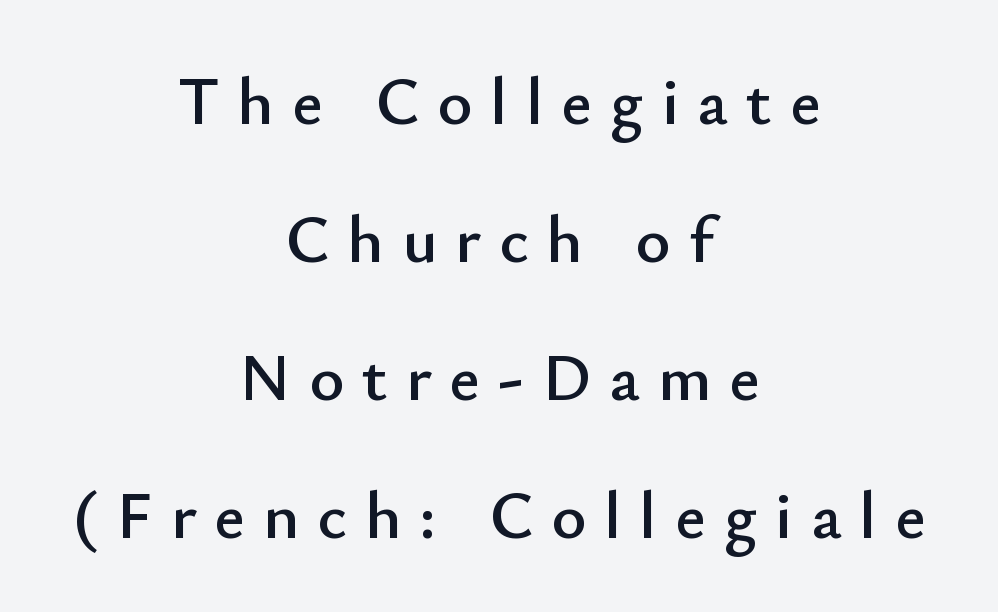
{"serif": "no", "italic": "no", "width": "normal", "stroke_contrast": "low", "x_height": "small", "monospaced": "no", "underline": "no", "align": "center", "line_spacing": "loose", "line_spacing_ratio": 2.06, "letter_spacing": "wide", "letter_spacing_em": 0.27, "glyph_px": 67}
